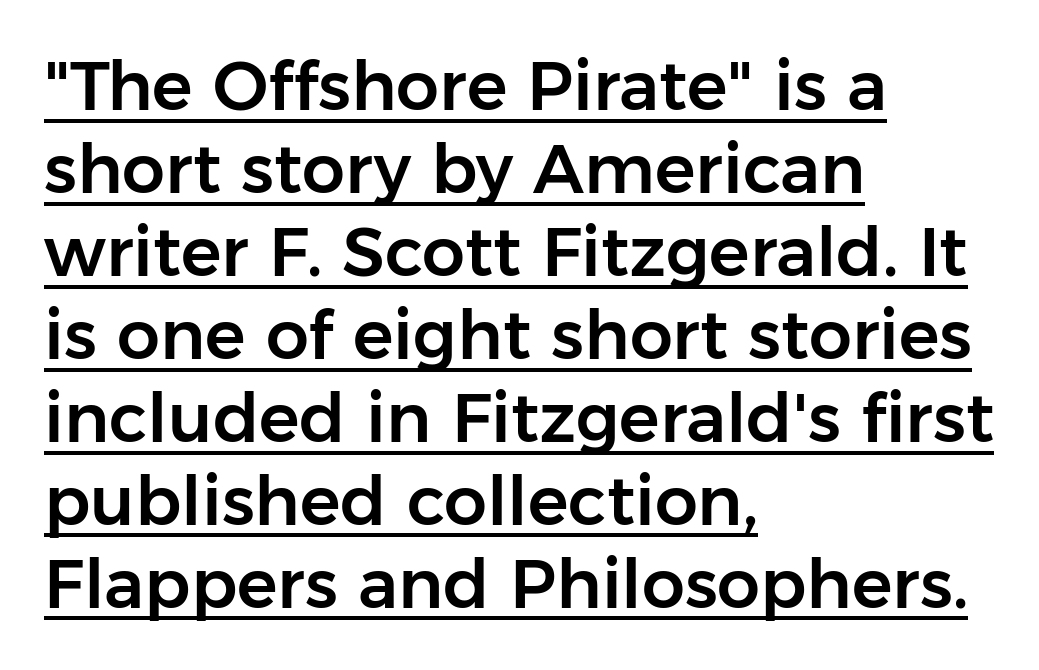
Q: Is the text italic (slanted)? A: No, it is upright.
Q: Is the typeface a serif or a sans-serif typeface? A: Sans-serif.
Q: Is the text underlined? A: Yes.
Q: How is the paragraph aligned? A: Left-aligned.
Q: Is the spacing between letters normal or unusually wide? A: Normal.
Q: Width (condensed, normal, or wide)? A: Normal.
Q: Stroke contrast? A: Low.
Q: x-height? A: Medium.
Q: Monospaced? A: No.
